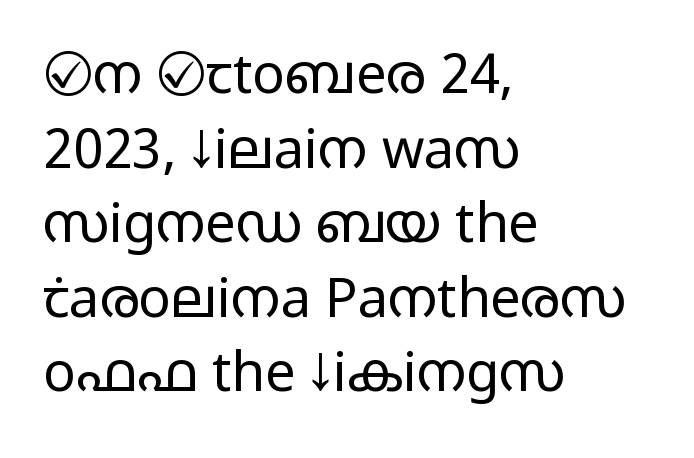
The image shows 54 px light, wide sans-serif type, upright; set left-aligned, normal line spacing (1.38x), normal letter spacing, not underlined; low stroke contrast and a medium x-height.
